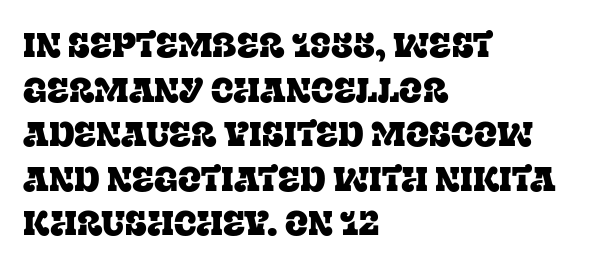
{"serif": "yes", "italic": "no", "width": "normal", "stroke_contrast": "low", "x_height": "large", "monospaced": "no", "underline": "no", "align": "left", "line_spacing": "normal", "line_spacing_ratio": 1.31, "letter_spacing": "normal", "letter_spacing_em": 0.0, "glyph_px": 34}
